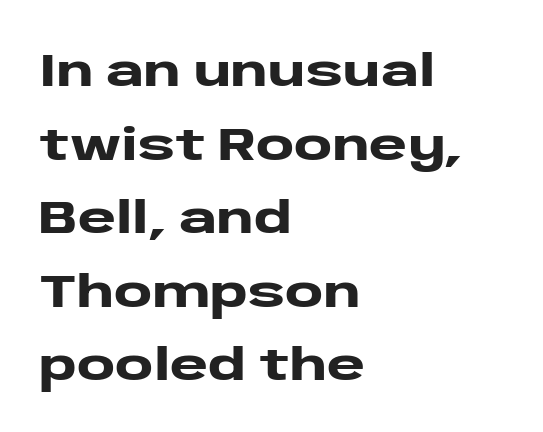
A roman cut, with each character standing at attention. Tracking value appears to be zero — textbook default spacing. Grotesque or geometric, the face here clearly has no serifs. Plenty of ink on the page — the face is bold. These lines are rendered in a variable-pitch font. Letters rest on an invisible, unmarked baseline.
